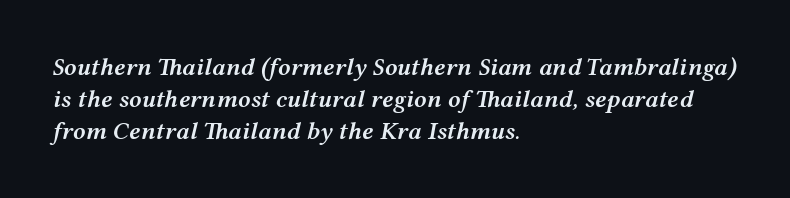
An italicized treatment has been applied to the whole sample. Horizontal alignment here is leftward, the default for most running prose. I'd describe the lettering as semibold — firm but not a full bold. No extra tracking has been applied to these lines. The space directly below the letters is spotless. Whoever set this chose a conventional vertical rhythm.
